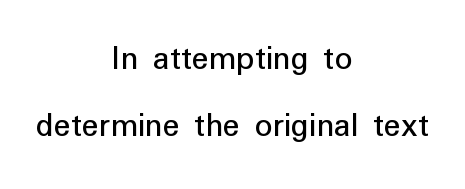
{"serif": "no", "italic": "no", "width": "normal", "stroke_contrast": "low", "x_height": "medium", "monospaced": "no", "underline": "no", "align": "center", "line_spacing": "loose", "line_spacing_ratio": 1.92, "letter_spacing": "normal", "letter_spacing_em": 0.0, "glyph_px": 35}
